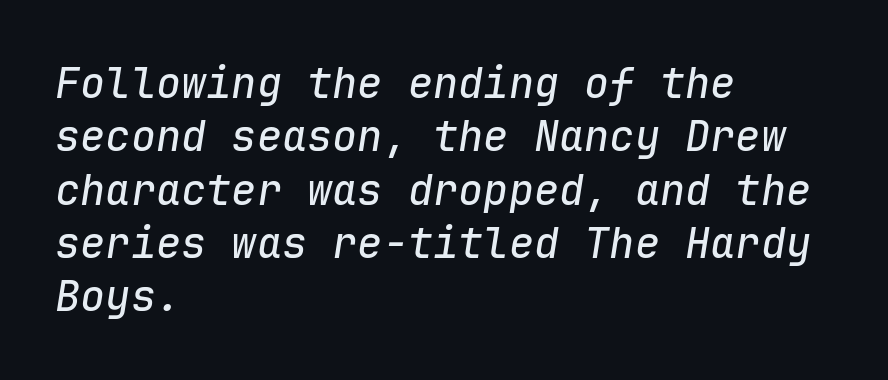
Normally led — the rows are evenly, conventionally spaced. No extra tracking has been applied to these lines. Monospaced: the letters line up in strict vertical columns. The font's italic variant was chosen for this text.
